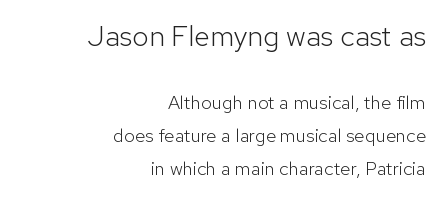
The image shows 29 px light sans-serif type, upright; set right-aligned, line spacing 1.73x, normal letter spacing, not underlined; the first (top) block is 1.53x larger; low stroke contrast and a medium x-height.
